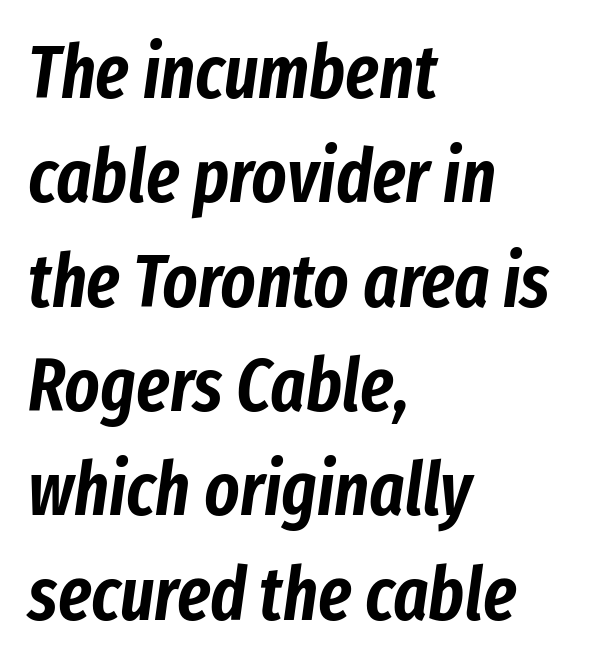
Horizontal bands of white between lines are of average thickness. Does extra space separate the letters? No, they use regular spacing. The passage shown is typed in a proportional face where columns would drift. The typesetter chose a ragged-right arrangement here.
